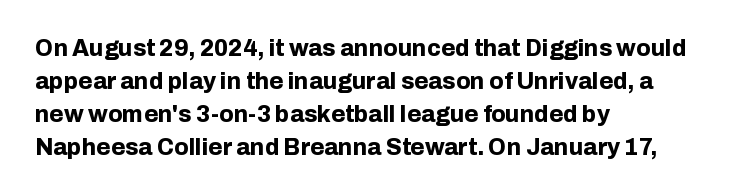
Q: Is the text bold? A: Yes.
Q: Is the text italic (slanted)? A: No, it is upright.
Q: Is the text underlined? A: No.
Q: How is the paragraph aligned? A: Left-aligned.
Q: Is the spacing between letters normal or unusually wide? A: Normal.
Q: Is the spacing between lines tight, normal or loose? A: Normal.
